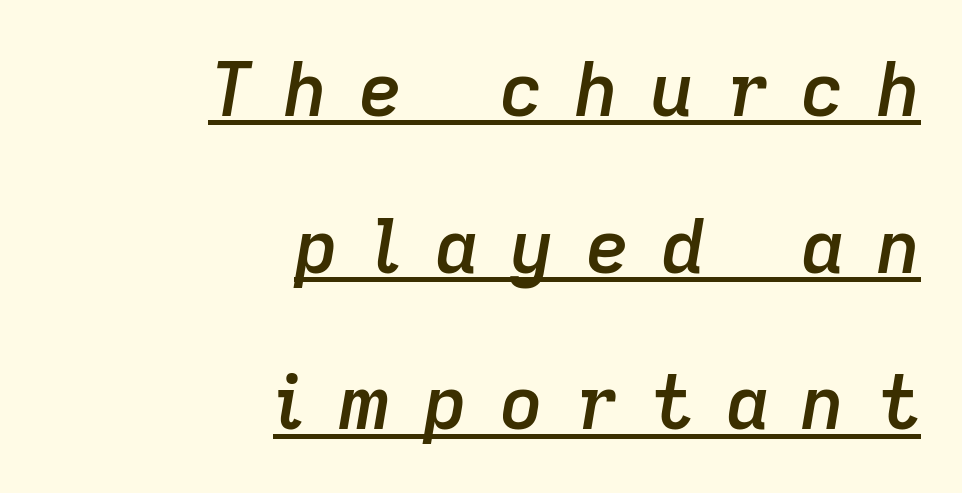
{"italic": "yes", "lean": "right", "slant_degrees": 9, "bold": "semi", "weight": "semibold", "width": "normal", "stroke_contrast": "low", "x_height": "medium", "monospaced": "no", "underline": "yes", "align": "right", "line_spacing": "loose", "line_spacing_ratio": 2.09, "letter_spacing": "wide", "letter_spacing_em": 0.43, "glyph_px": 75}
